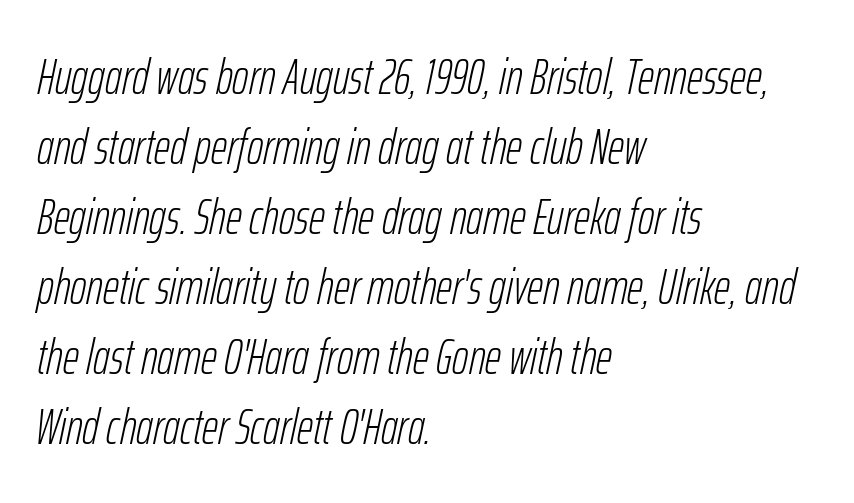
The image shows 50 px light, condensed type, italic (leaning right); set left-aligned, normal line spacing (1.4x), normal letter spacing, not underlined; low stroke contrast and a medium x-height.
